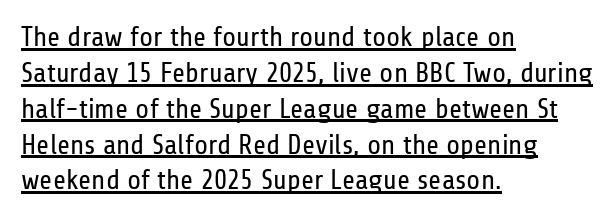
A typesetter would call this zero additional tracking. If you drew a ruler down the left edge, every line would touch it. The passage shown stacks its lines at a standard gap. Weight class: somewhere from thin through regular.
